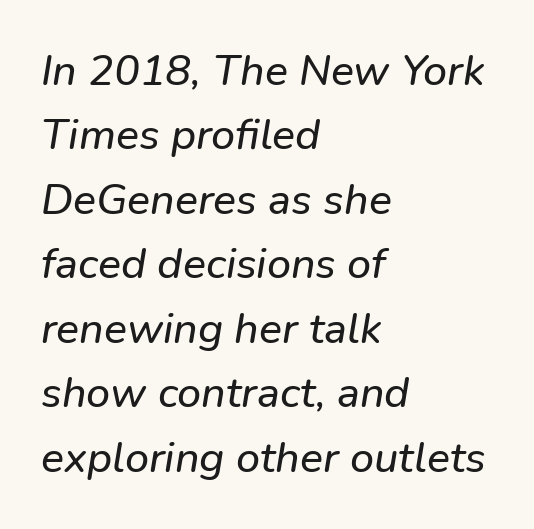
Q: Is the text italic (slanted)? A: Yes, it leans right by about 9 degrees.
Q: Is the text underlined? A: No.
Q: How is the paragraph aligned? A: Left-aligned.
Q: Is the spacing between letters normal or unusually wide? A: Normal.
Q: Is the spacing between lines tight, normal or loose? A: Normal.
Q: Width (condensed, normal, or wide)? A: Normal.
Q: Stroke contrast? A: Low.
Q: x-height? A: Medium.
Q: Monospaced? A: No.
